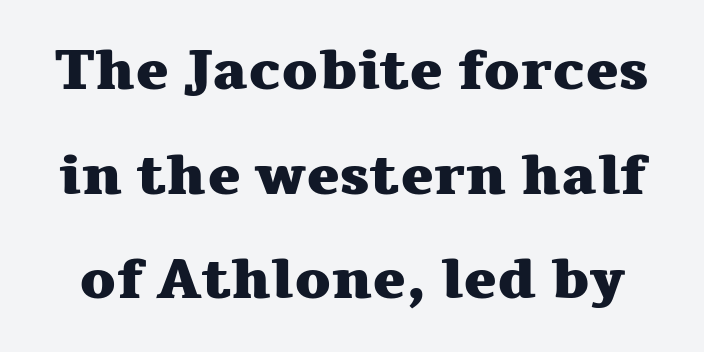
The face used here has the dense, thick strokes of a bold. The string is rendered with underlining switched off. Small tapered or slab feet sit at the stroke ends, so this counts as serif. The lettering stays uniformly vertical, giving the passage a roman look.
